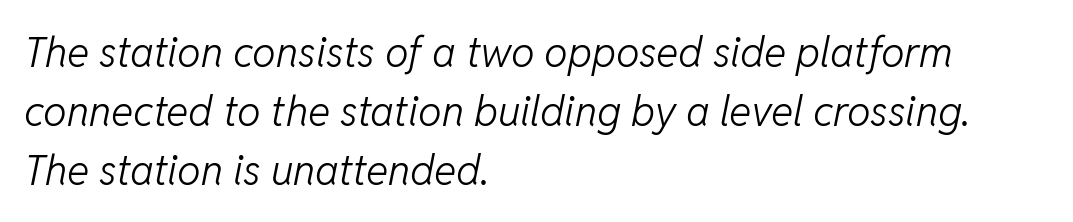
The image shows 42 px light type, italic (leaning right); set left-aligned, normal line spacing (1.4x), normal letter spacing, not underlined; low stroke contrast and a medium x-height.
